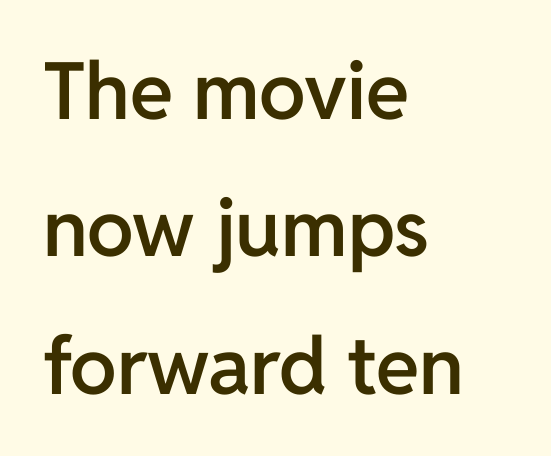
{"serif": "no", "italic": "no", "bold": "semi", "weight": "semibold", "width": "normal", "stroke_contrast": "low", "x_height": "medium", "monospaced": "no", "underline": "no", "align": "left", "line_spacing_ratio": 1.74, "letter_spacing": "normal", "letter_spacing_em": 0.0, "glyph_px": 79}
